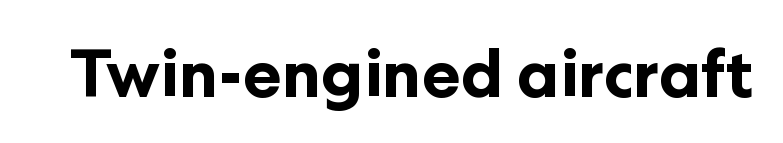
{"serif": "no", "italic": "no", "bold": "yes", "weight": "bold", "width": "normal", "stroke_contrast": "low", "x_height": "medium", "monospaced": "no", "underline": "no", "letter_spacing": "normal", "letter_spacing_em": 0.0, "glyph_px": 65}
